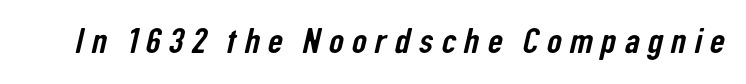
Font category for this specimen: sans-serif. You could only call the tracking loose — the letters float apart. The string is rendered with underlining switched off. These lines are rendered in a variable-pitch font.
